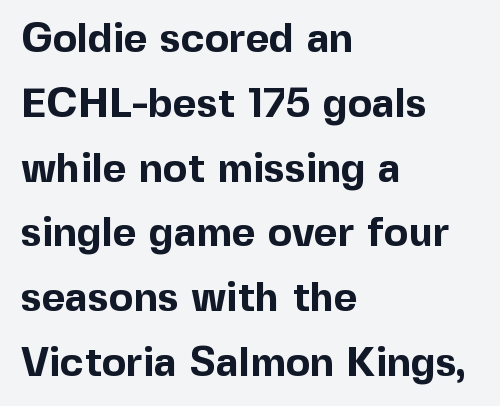
{"serif": "no", "italic": "no", "bold": "yes", "weight": "bold", "width": "normal", "x_height": "medium", "monospaced": "no", "underline": "no", "align": "left", "line_spacing": "normal", "line_spacing_ratio": 1.58, "letter_spacing": "normal", "letter_spacing_em": 0.0, "glyph_px": 41}
